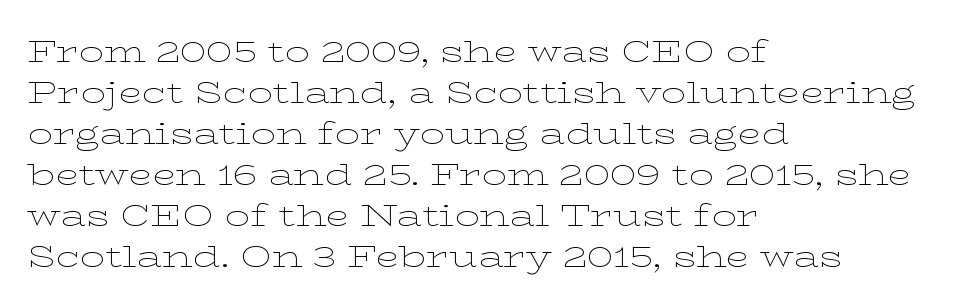
Q: Is the text bold? A: No.
Q: Is the text italic (slanted)? A: No, it is upright.
Q: Is the typeface a serif or a sans-serif typeface? A: Serif.
Q: Is the text underlined? A: No.
Q: How is the paragraph aligned? A: Left-aligned.
Q: Is the spacing between letters normal or unusually wide? A: Normal.
Q: Is the spacing between lines tight, normal or loose? A: Normal.
Q: Width (condensed, normal, or wide)? A: Wide.
Q: Stroke contrast? A: Low.
Q: x-height? A: Medium.
Q: Monospaced? A: No.
